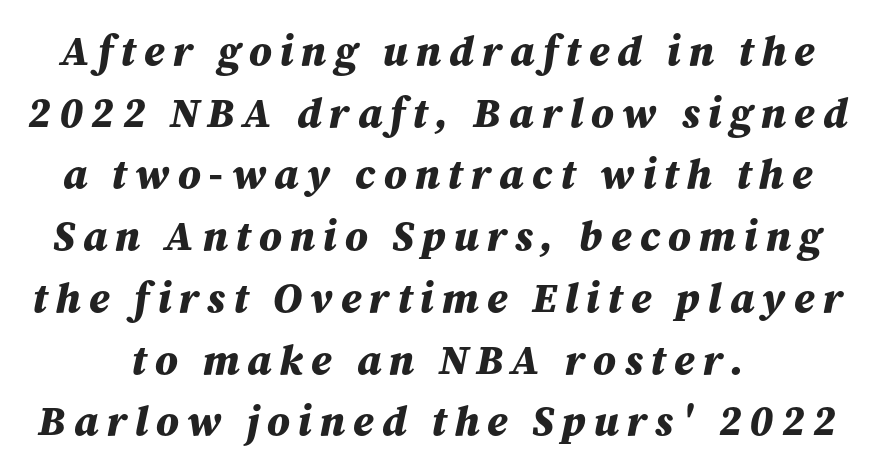
This block has exactly the height ordinary leading produces. Strong, thick strokes mark this as bold type. Each letter keeps its own natural width here, so spacing adapts to shape. Clear beneath every line of the passage.
